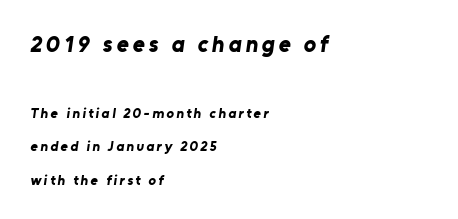
Reading down the column, the eye jumps a long way to each next line. This rendering uses left alignment, leaving the right contour irregular. I'd describe the lettering as bold — thick and assertive. Block one is the big one; block two sits smaller underneath.
